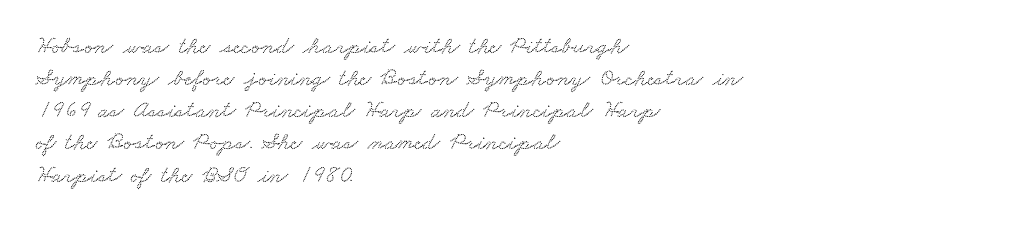
Q: Is the text underlined? A: No.
Q: How is the paragraph aligned? A: Left-aligned.
Q: Is the spacing between letters normal or unusually wide? A: Normal.
Q: Is the spacing between lines tight, normal or loose? A: Normal.
